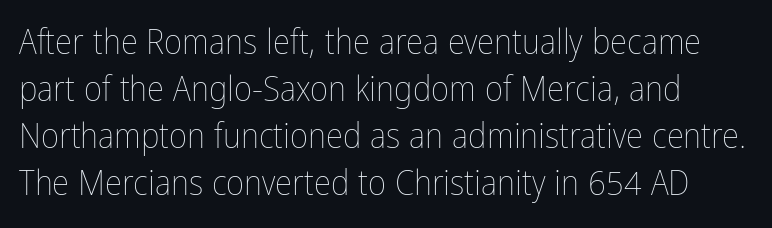
Q: Is the text bold? A: No.
Q: Is the text italic (slanted)? A: No, it is upright.
Q: Is the text underlined? A: No.
Q: Is the spacing between letters normal or unusually wide? A: Normal.
Q: Is the spacing between lines tight, normal or loose? A: Normal.
Q: Width (condensed, normal, or wide)? A: Condensed.
Q: Stroke contrast? A: Low.
Q: x-height? A: Medium.
Q: Monospaced? A: No.
